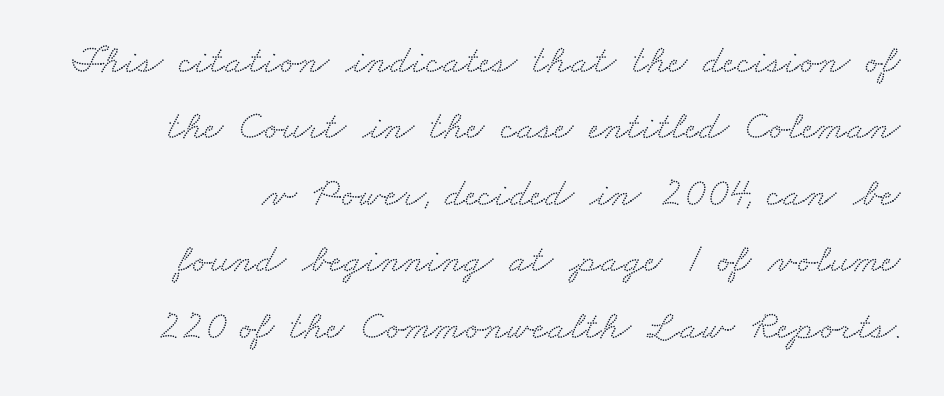
These lines are set flush right with a ragged left edge. The line-height multiplier appears to be the usual default. Anything drawn beneath the words? Only blank space. Default kerning and tracking; the words read as compact shapes. A typesetter would call this proportional, since set widths differ per character. Note: serifs present on the glyphs.
